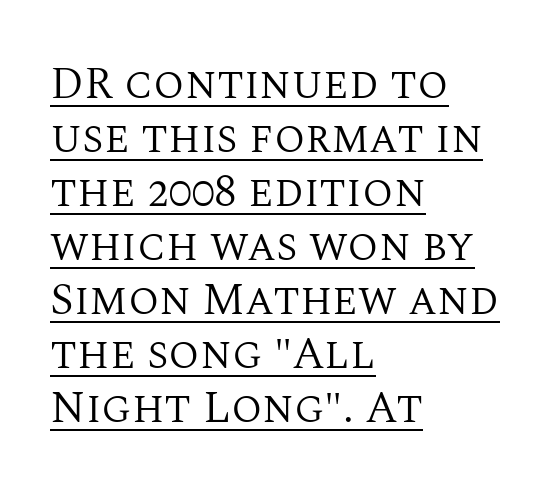
The image shows 45 px regular-weight serif type, upright; set left-aligned, line spacing 1.2x, normal letter spacing, underlined; medium stroke contrast and a large x-height.
